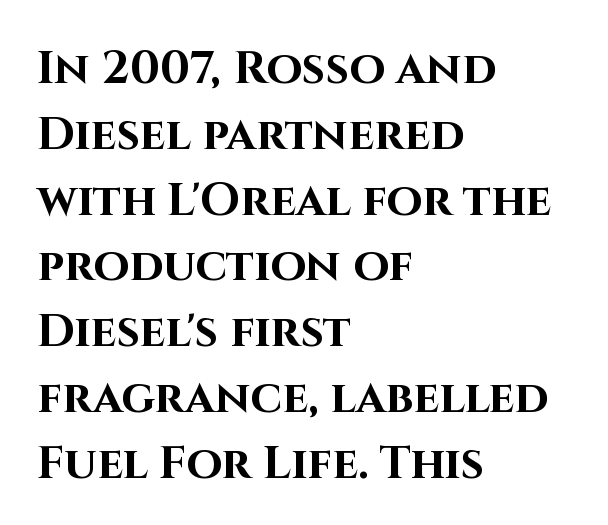
Q: Is the text bold? A: Yes.
Q: Is the text italic (slanted)? A: No, it is upright.
Q: Is the typeface a serif or a sans-serif typeface? A: Sans-serif.
Q: Is the text underlined? A: No.
Q: How is the paragraph aligned? A: Left-aligned.
Q: Is the spacing between letters normal or unusually wide? A: Normal.
Q: Is the spacing between lines tight, normal or loose? A: Normal.
Q: Width (condensed, normal, or wide)? A: Normal.
Q: Stroke contrast? A: High.
Q: x-height? A: Large.
Q: Monospaced? A: No.
